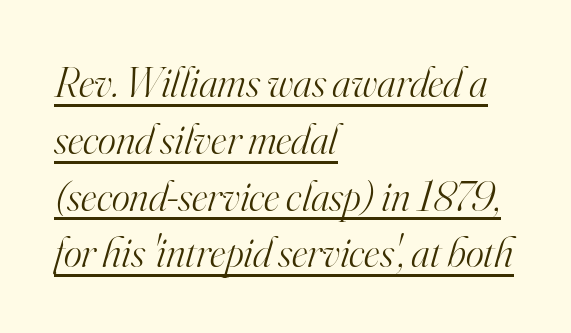
The image shows 43 px light serif type, italic (leaning right); set left-aligned, normal line spacing (1.32x), normal letter spacing, underlined; high stroke contrast and a small x-height.
